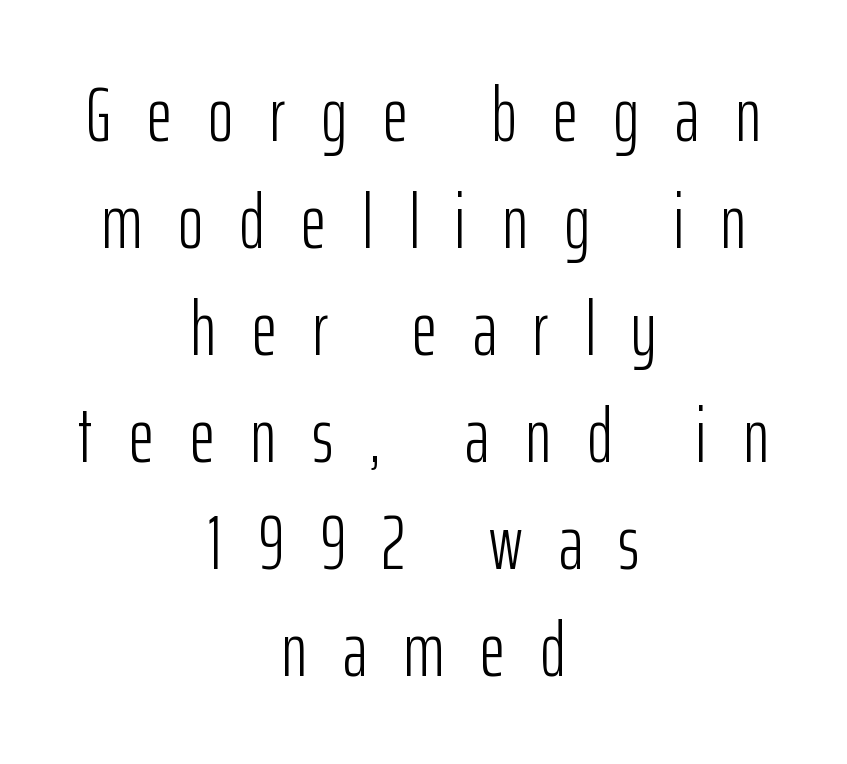
Q: Is the text bold? A: No.
Q: Is the text italic (slanted)? A: No, it is upright.
Q: Is the typeface a serif or a sans-serif typeface? A: Sans-serif.
Q: Is the text underlined? A: No.
Q: How is the paragraph aligned? A: Centered.
Q: Is the spacing between letters normal or unusually wide? A: Unusually wide.
Q: Is the spacing between lines tight, normal or loose? A: Normal.
Q: Width (condensed, normal, or wide)? A: Condensed.
Q: Stroke contrast? A: Low.
Q: x-height? A: Medium.
Q: Monospaced? A: No.
